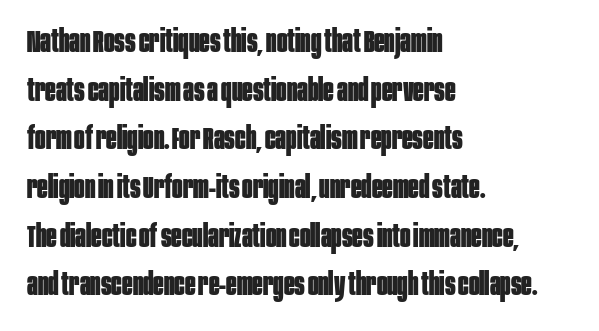
{"serif": "no", "italic": "no", "bold": "yes", "weight": "bold", "width": "condensed", "stroke_contrast": "low", "x_height": "large", "monospaced": "no", "underline": "no", "align": "left", "line_spacing": "normal", "line_spacing_ratio": 1.57, "letter_spacing": "normal", "letter_spacing_em": 0.0, "glyph_px": 31}
